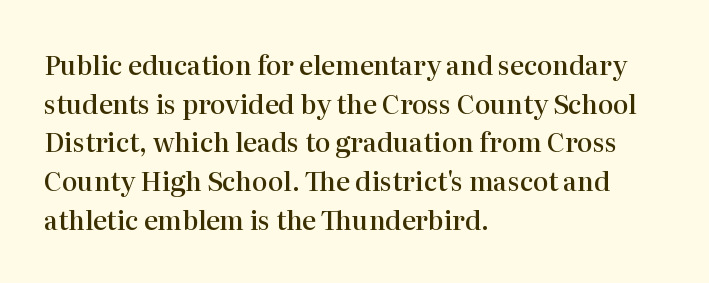
Q: Is the text bold? A: Semi-bold.
Q: Is the text italic (slanted)? A: No, it is upright.
Q: Is the text underlined? A: No.
Q: How is the paragraph aligned? A: Left-aligned.
Q: Is the spacing between letters normal or unusually wide? A: Normal.
Q: Is the spacing between lines tight, normal or loose? A: Normal.
